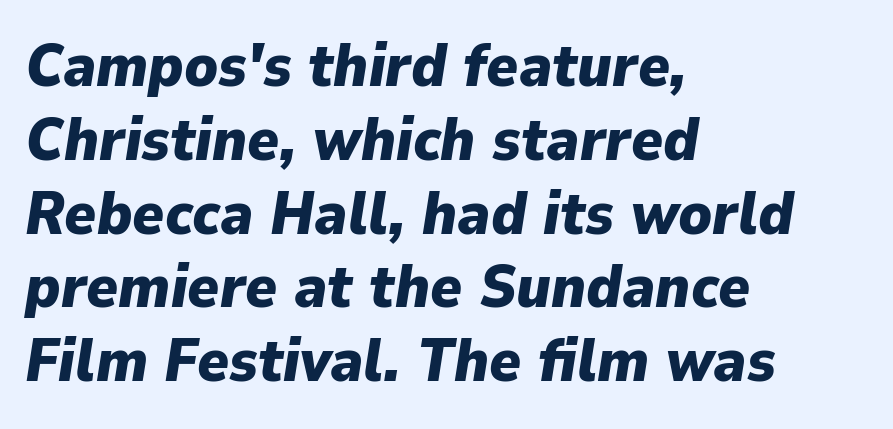
The image shows 60 px heavy type, italic (leaning right); set left-aligned, line spacing 1.23x, normal letter spacing, not underlined; low stroke contrast and a medium x-height.
